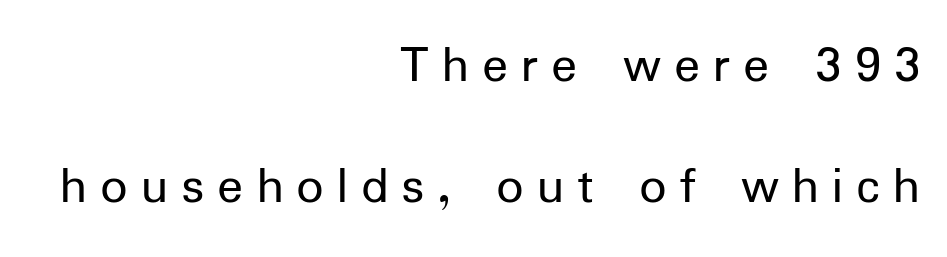
The image shows 54 px regular-weight sans-serif type, upright; set right-aligned, loose line spacing (2.25x), unusually wide letter spacing (+0.24 em), not underlined; low stroke contrast and a medium x-height.
